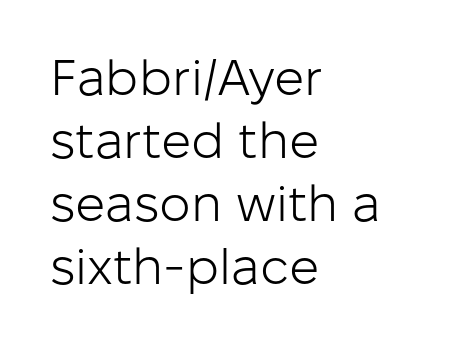
The image shows 50 px light sans-serif type, upright; set left-aligned, normal line spacing (1.26x), normal letter spacing, not underlined; low stroke contrast and a medium x-height.
